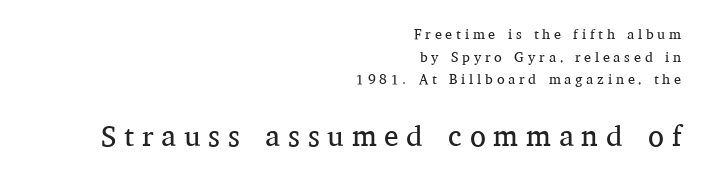
Q: Is the text bold? A: No.
Q: Is the text italic (slanted)? A: No, it is upright.
Q: Is the typeface a serif or a sans-serif typeface? A: Serif.
Q: Is the text underlined? A: No.
Q: How is the paragraph aligned? A: Right-aligned.
Q: Is the spacing between letters normal or unusually wide? A: Unusually wide.
Q: Is the spacing between lines tight, normal or loose? A: Normal.
Q: Which block of text is set in a larger size, the first (top) or the second (bottom)? A: The second (bottom) one.
Q: Width (condensed, normal, or wide)? A: Normal.
Q: Stroke contrast? A: Medium.
Q: x-height? A: Medium.
Q: Monospaced? A: No.
